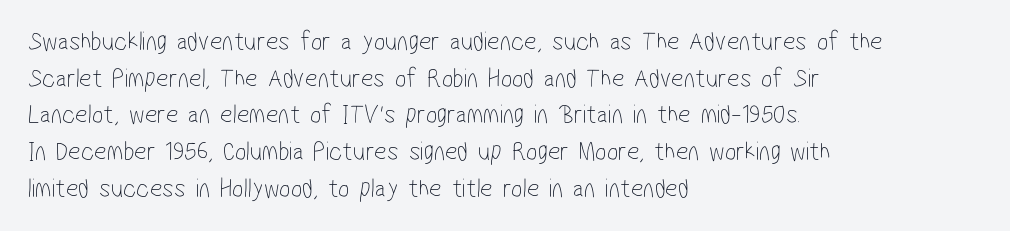
In terms of letterspacing, this is plain default setting. Check the space under the baseline: it is left empty. The typesetting does not lean heavy: it is not bold. In terms of leading, this rendering sits right in the middle.
